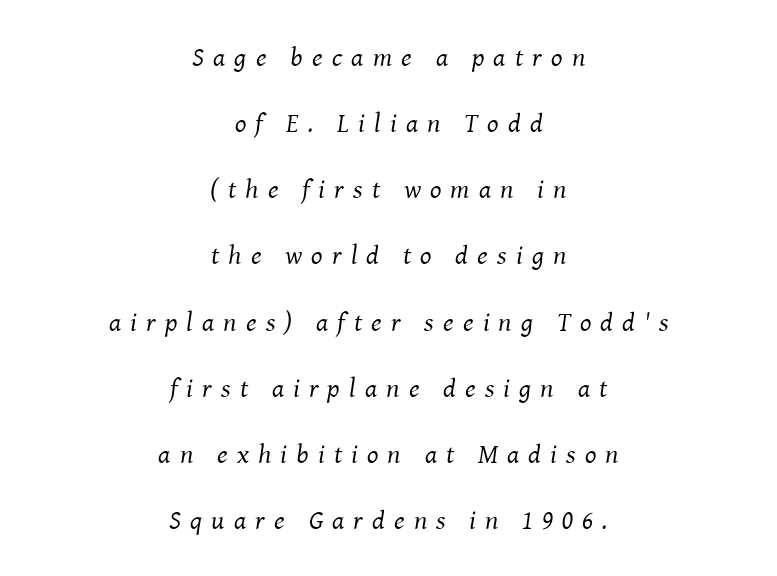
Italic? Definitely — the glyphs are oblique. Check the space under the baseline: it is left empty. Is the stroke heavy? The answer is a plain regular-or-lighter. Words appear elongated and porous because spacing is wide. Loosely led — the rows are spread out.
